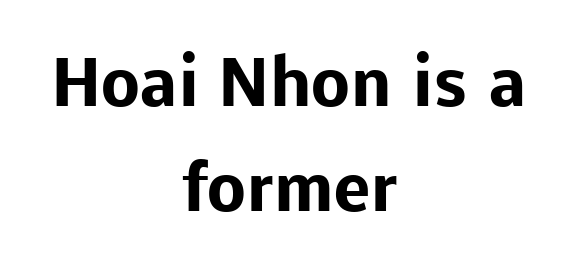
The strokes are fattened all the way to bold. Proportional: the letters do not fall into vertical columns. Italic? Not at all — the glyphs are vertical. Examine the stroke ends and you'll find no serifs. A clean baseline with only descenders dipping below it.
